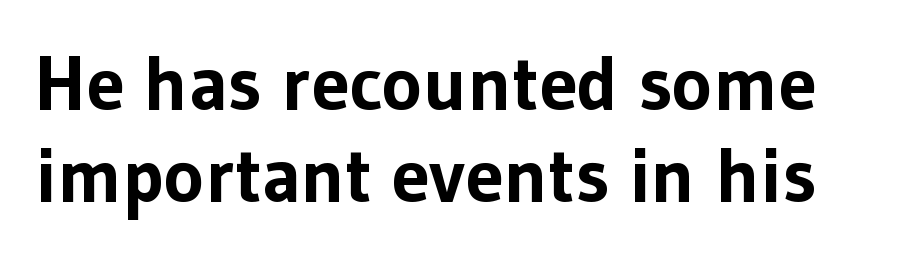
Q: Is the text bold? A: Yes.
Q: Is the text italic (slanted)? A: No, it is upright.
Q: Is the typeface a serif or a sans-serif typeface? A: Sans-serif.
Q: Is the text underlined? A: No.
Q: Is the spacing between letters normal or unusually wide? A: Normal.
Q: Width (condensed, normal, or wide)? A: Normal.
Q: Stroke contrast? A: Low.
Q: x-height? A: Medium.
Q: Monospaced? A: No.
